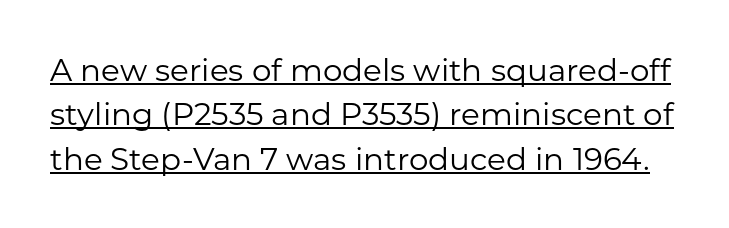
{"serif": "no", "italic": "no", "bold": "no", "weight": "regular", "width": "normal", "stroke_contrast": "low", "x_height": "medium", "monospaced": "no", "underline": "yes", "line_spacing": "normal", "line_spacing_ratio": 1.43, "letter_spacing": "normal", "letter_spacing_em": 0.0, "glyph_px": 31}
